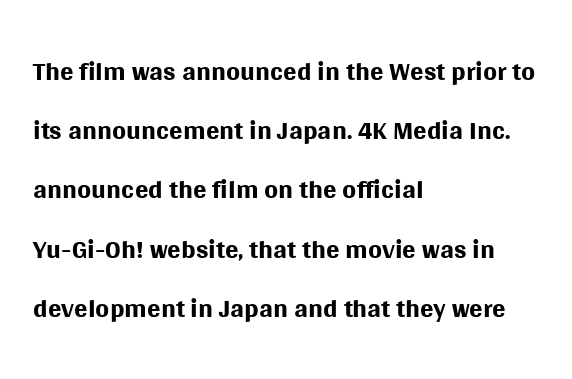
Q: Is the text bold? A: No.
Q: Is the text italic (slanted)? A: No, it is upright.
Q: Is the typeface a serif or a sans-serif typeface? A: Sans-serif.
Q: Is the text underlined? A: No.
Q: How is the paragraph aligned? A: Left-aligned.
Q: Is the spacing between letters normal or unusually wide? A: Normal.
Q: Is the spacing between lines tight, normal or loose? A: Normal.
Q: Width (condensed, normal, or wide)? A: Normal.
Q: Stroke contrast? A: Medium.
Q: x-height? A: Large.
Q: Monospaced? A: No.
